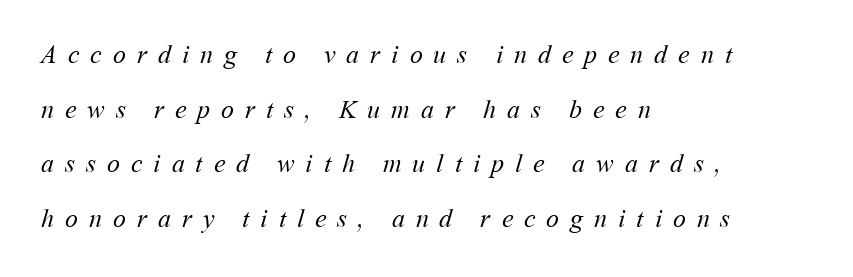
The tracking jumps out immediately: characters are airy and widely separated. No heavy texture on the line: the type isn't bold. The rendering anchors every line to the left-hand side. Underlining? Definitely not there.
